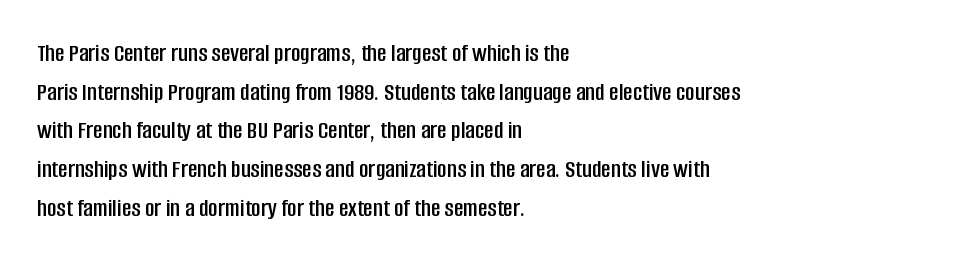
Q: Is the text italic (slanted)? A: No, it is upright.
Q: Is the text underlined? A: No.
Q: How is the paragraph aligned? A: Left-aligned.
Q: Is the spacing between letters normal or unusually wide? A: Normal.
Q: Is the spacing between lines tight, normal or loose? A: Normal.
